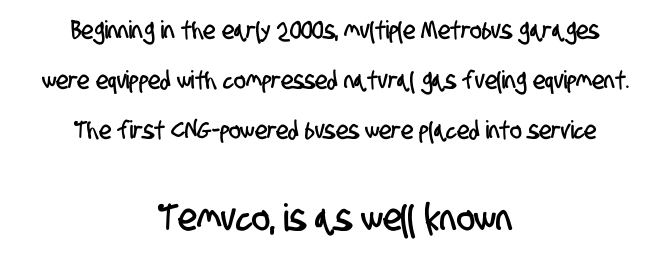
The image shows 38 px condensed sans-serif type; set centered, loose line spacing (2.01x), normal letter spacing, not underlined; the second (bottom) block is 1.52x larger; low stroke contrast and a large x-height.
